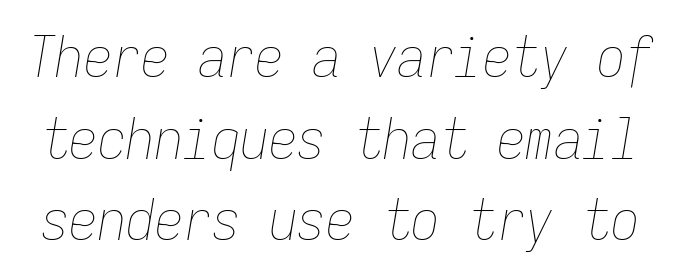
{"italic": "yes", "lean": "right", "slant_degrees": 9, "bold": "no", "weight": "thin", "width": "condensed", "stroke_contrast": "low", "x_height": "medium", "monospaced": "yes", "underline": "no", "line_spacing": "normal", "line_spacing_ratio": 1.43, "letter_spacing": "normal", "letter_spacing_em": 0.0, "glyph_px": 57}
